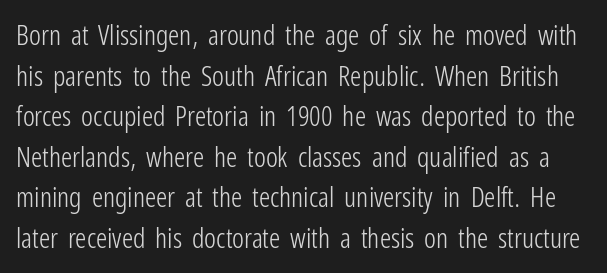
The image shows 28 px light, condensed sans-serif type, upright; set normal line spacing (1.45x), normal letter spacing, not underlined; low stroke contrast and a medium x-height.
